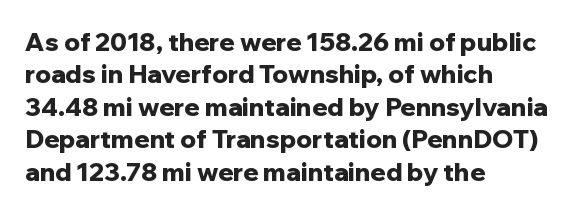
Q: Is the text bold? A: Yes.
Q: Is the text italic (slanted)? A: No, it is upright.
Q: Is the text underlined? A: No.
Q: How is the paragraph aligned? A: Left-aligned.
Q: Is the spacing between letters normal or unusually wide? A: Normal.
Q: Is the spacing between lines tight, normal or loose? A: Normal.
